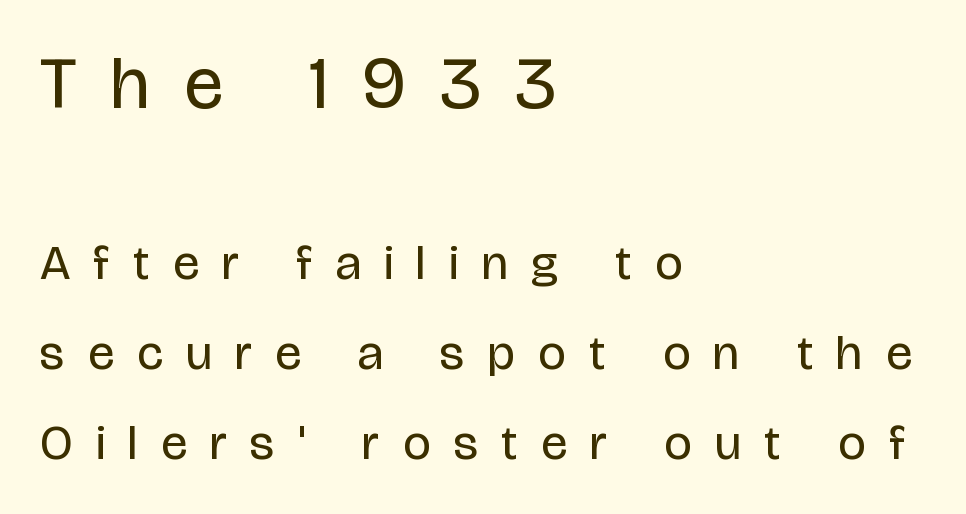
{"serif": "no", "italic": "no", "bold": "no", "weight": "regular", "width": "condensed", "stroke_contrast": "low", "x_height": "large", "monospaced": "no", "underline": "no", "align": "left", "line_spacing_ratio": 1.84, "letter_spacing": "wide", "letter_spacing_em": 0.48, "larger_block": "first", "size_ratio": 1.49, "glyph_px": 73}
